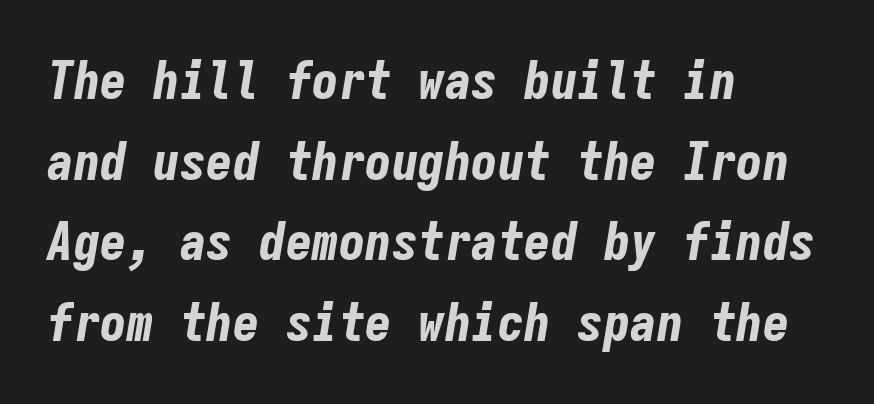
The image shows 53 px bold, condensed type, italic (leaning right), monospaced; set left-aligned, normal line spacing (1.52x), normal letter spacing, not underlined; low stroke contrast and a medium x-height.
